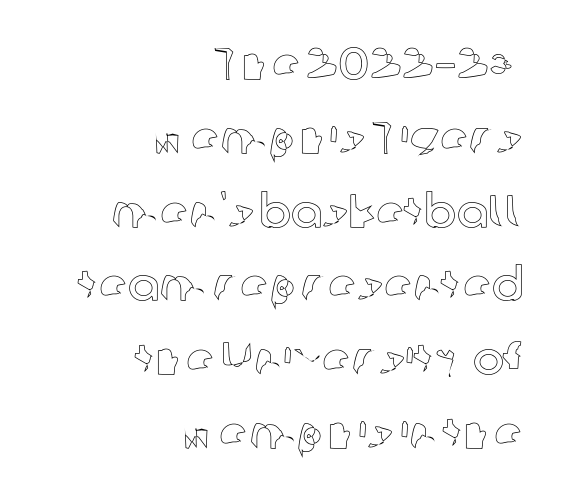
Q: Is the text italic (slanted)? A: No, it is upright.
Q: Is the text underlined? A: No.
Q: How is the paragraph aligned? A: Right-aligned.
Q: Is the spacing between letters normal or unusually wide? A: Normal.
Q: Is the spacing between lines tight, normal or loose? A: Normal.
Q: Width (condensed, normal, or wide)? A: Normal.
Q: x-height? A: Medium.
Q: Monospaced? A: No.
